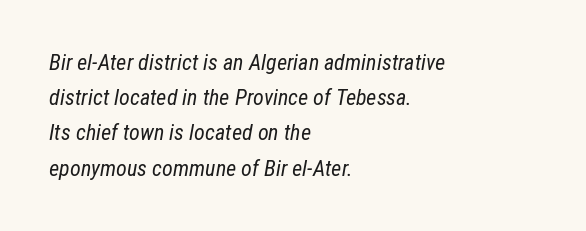
Q: Is the text bold? A: No.
Q: Is the text italic (slanted)? A: Yes, it leans right by about 12 degrees.
Q: Is the text underlined? A: No.
Q: How is the paragraph aligned? A: Left-aligned.
Q: Is the spacing between letters normal or unusually wide? A: Normal.
Q: Is the spacing between lines tight, normal or loose? A: Normal.
